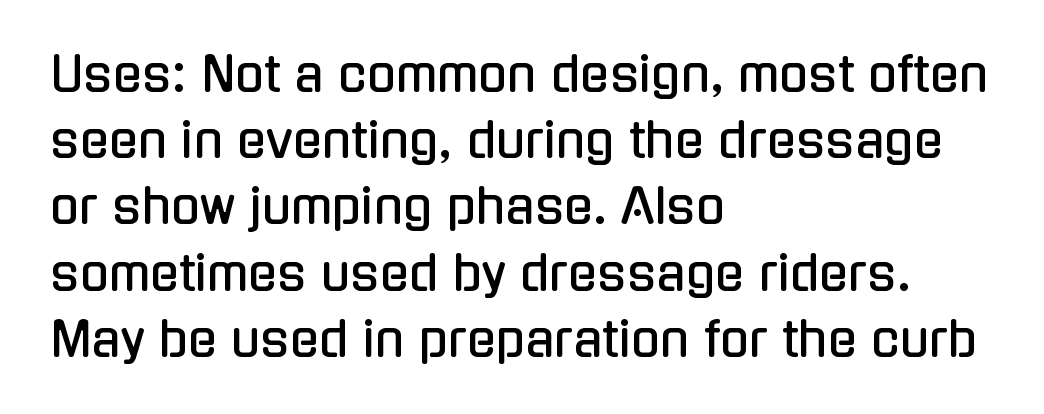
Q: Is the text italic (slanted)? A: No, it is upright.
Q: Is the typeface a serif or a sans-serif typeface? A: Sans-serif.
Q: Is the text underlined? A: No.
Q: How is the paragraph aligned? A: Left-aligned.
Q: Is the spacing between letters normal or unusually wide? A: Normal.
Q: Is the spacing between lines tight, normal or loose? A: Normal.
Q: Width (condensed, normal, or wide)? A: Condensed.
Q: Stroke contrast? A: Low.
Q: x-height? A: Medium.
Q: Monospaced? A: No.
